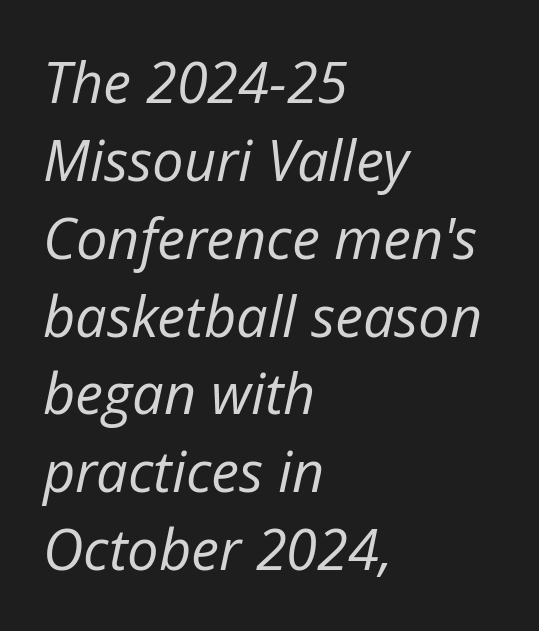
The image shows 56 px regular-weight type, italic (leaning right); set left-aligned, normal line spacing (1.39x), normal letter spacing, not underlined; low stroke contrast and a medium x-height.
